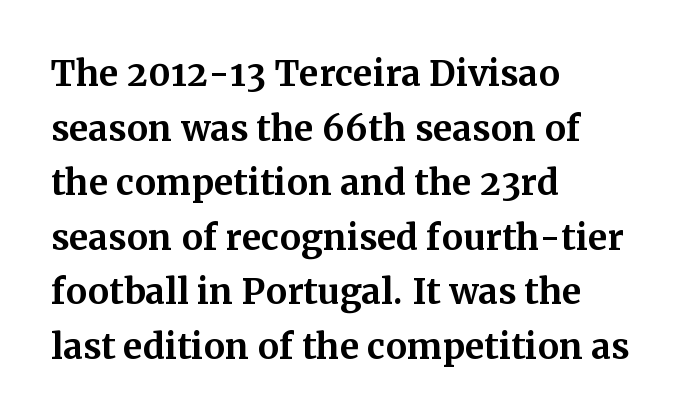
The image shows 35 px bold serif type, upright; set left-aligned, normal line spacing (1.56x), normal letter spacing, not underlined; medium stroke contrast and a medium x-height.
